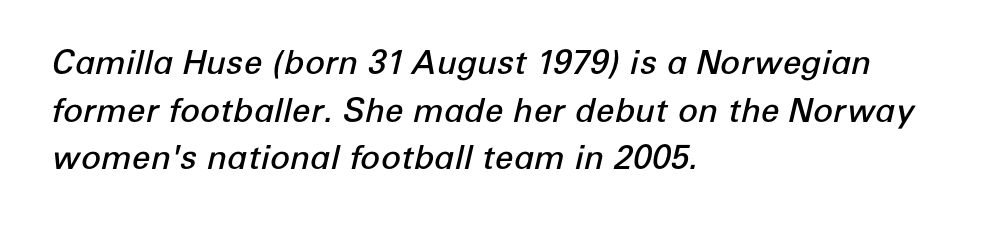
{"italic": "yes", "lean": "right", "slant_degrees": 12, "bold": "semi", "weight": "semibold", "width": "normal", "stroke_contrast": "low", "x_height": "medium", "monospaced": "no", "underline": "no", "align": "left", "line_spacing": "normal", "line_spacing_ratio": 1.44, "letter_spacing": "normal", "letter_spacing_em": 0.0, "glyph_px": 33}
